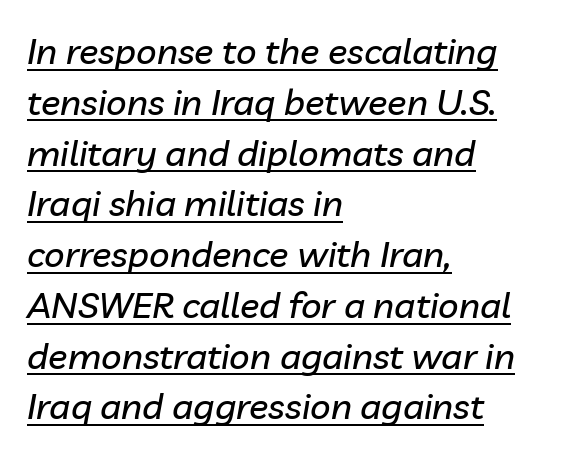
Q: Is the text italic (slanted)? A: Yes, it leans right by about 10 degrees.
Q: Is the text underlined? A: Yes.
Q: How is the paragraph aligned? A: Left-aligned.
Q: Is the spacing between letters normal or unusually wide? A: Normal.
Q: Is the spacing between lines tight, normal or loose? A: Normal.
Q: Width (condensed, normal, or wide)? A: Normal.
Q: Stroke contrast? A: Low.
Q: x-height? A: Medium.
Q: Monospaced? A: No.
